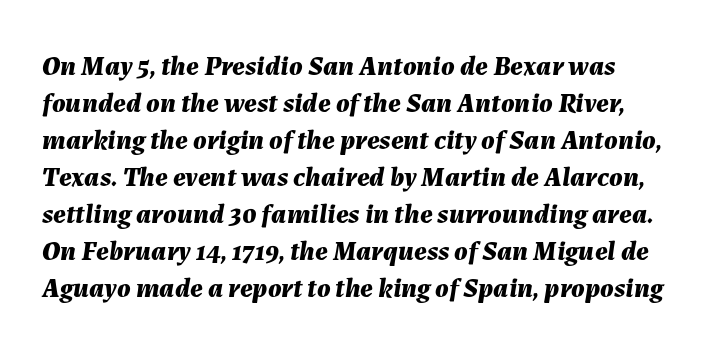
{"italic": "yes", "lean": "right", "slant_degrees": 7, "bold": "yes", "weight": "bold", "width": "normal", "stroke_contrast": "medium", "x_height": "medium", "monospaced": "no", "underline": "no", "align": "left", "line_spacing": "normal", "line_spacing_ratio": 1.32, "letter_spacing": "normal", "letter_spacing_em": 0.0, "glyph_px": 28}
